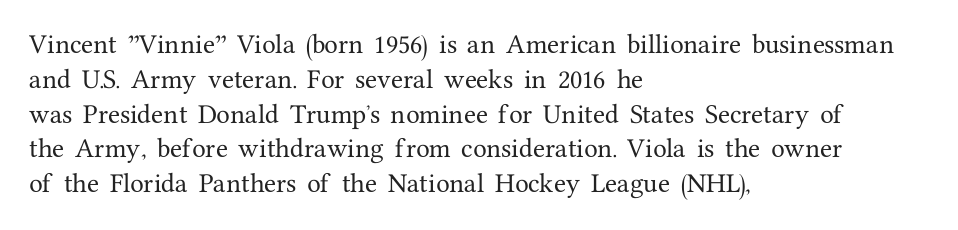
Q: Is the text italic (slanted)? A: No, it is upright.
Q: Is the text underlined? A: No.
Q: How is the paragraph aligned? A: Left-aligned.
Q: Is the spacing between letters normal or unusually wide? A: Normal.
Q: Is the spacing between lines tight, normal or loose? A: Normal.
